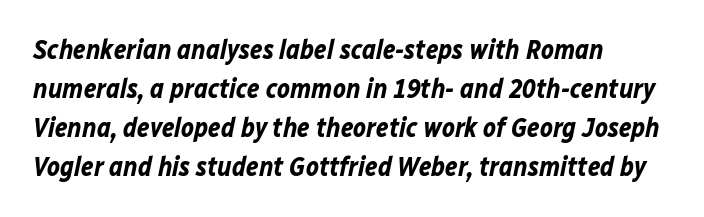
The image shows 27 px bold type, italic (leaning right); set left-aligned, normal line spacing (1.45x), normal letter spacing, not underlined.
